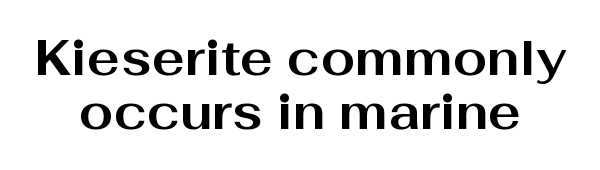
{"serif": "no", "italic": "no", "bold": "yes", "weight": "bold", "width": "wide", "stroke_contrast": "medium", "x_height": "medium", "monospaced": "no", "underline": "no", "align": "center", "line_spacing": "tight", "line_spacing_ratio": 1.11, "letter_spacing": "normal", "letter_spacing_em": 0.0, "glyph_px": 49}
